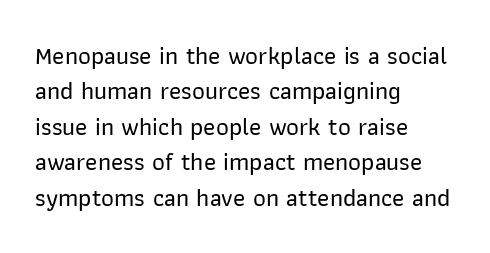
The image shows 25 px text type, upright; set left-aligned, normal line spacing (1.42x), normal letter spacing, not underlined.
